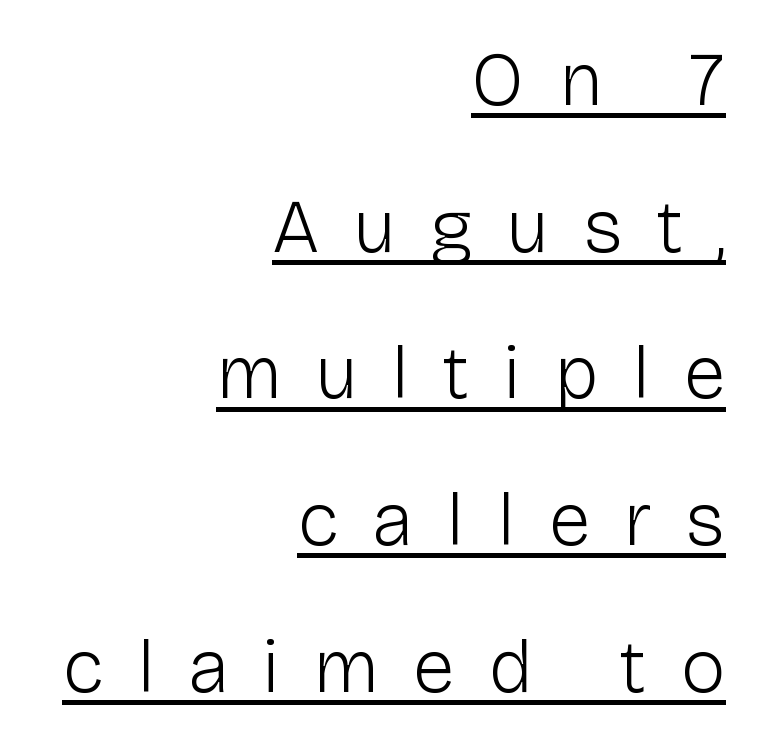
The image shows 76 px light sans-serif type, upright; set right-aligned, loose line spacing (1.93x), unusually wide letter spacing (+0.44 em), underlined; low stroke contrast and a medium x-height.
